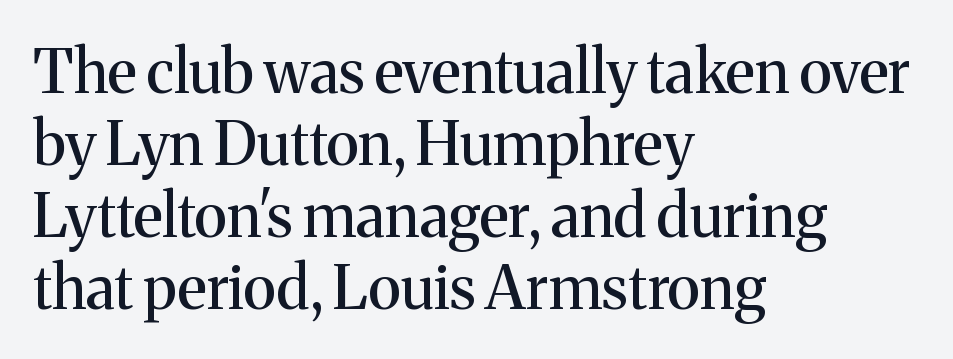
Q: Is the text italic (slanted)? A: No, it is upright.
Q: Is the typeface a serif or a sans-serif typeface? A: Serif.
Q: Is the text underlined? A: No.
Q: How is the paragraph aligned? A: Left-aligned.
Q: Is the spacing between letters normal or unusually wide? A: Normal.
Q: Width (condensed, normal, or wide)? A: Normal.
Q: Stroke contrast? A: Medium.
Q: x-height? A: Medium.
Q: Monospaced? A: No.
